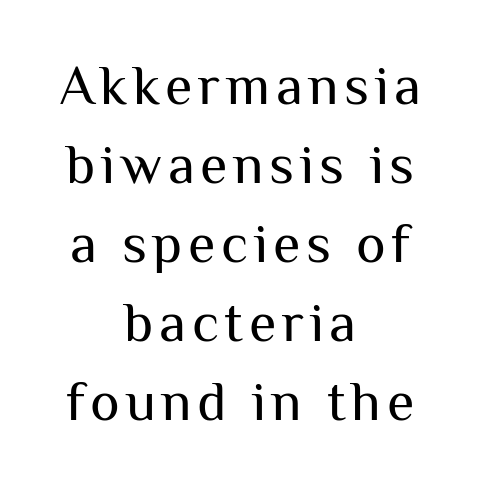
Q: Is the text bold? A: No.
Q: Is the text italic (slanted)? A: No, it is upright.
Q: Is the typeface a serif or a sans-serif typeface? A: Sans-serif.
Q: Is the text underlined? A: No.
Q: How is the paragraph aligned? A: Centered.
Q: Is the spacing between lines tight, normal or loose? A: Normal.
Q: Width (condensed, normal, or wide)? A: Normal.
Q: Stroke contrast? A: Medium.
Q: x-height? A: Medium.
Q: Monospaced? A: No.
